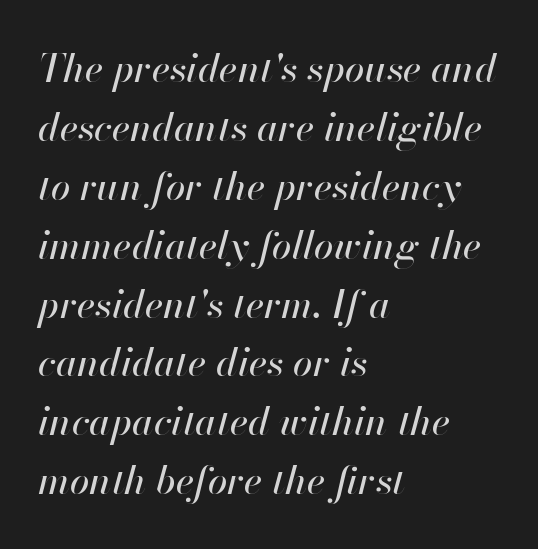
Q: Is the text italic (slanted)? A: Yes, it leans right by about 13 degrees.
Q: Is the text underlined? A: No.
Q: How is the paragraph aligned? A: Left-aligned.
Q: Is the spacing between letters normal or unusually wide? A: Normal.
Q: Is the spacing between lines tight, normal or loose? A: Normal.
Q: Width (condensed, normal, or wide)? A: Normal.
Q: Stroke contrast? A: High.
Q: x-height? A: Small.
Q: Monospaced? A: No.
